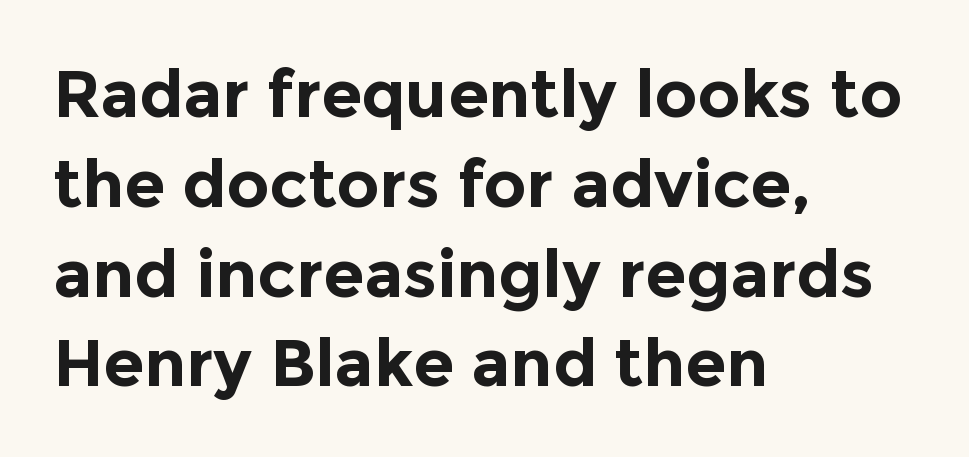
Q: Is the text bold? A: Yes.
Q: Is the text italic (slanted)? A: No, it is upright.
Q: Is the typeface a serif or a sans-serif typeface? A: Sans-serif.
Q: Is the text underlined? A: No.
Q: How is the paragraph aligned? A: Left-aligned.
Q: Is the spacing between letters normal or unusually wide? A: Normal.
Q: Is the spacing between lines tight, normal or loose? A: Normal.
Q: Width (condensed, normal, or wide)? A: Normal.
Q: x-height? A: Medium.
Q: Monospaced? A: No.
